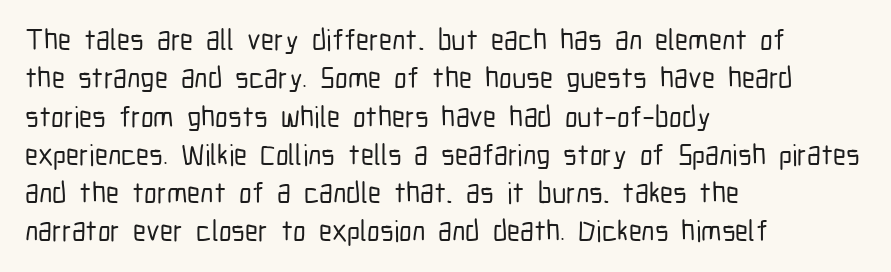
The image shows 29 px condensed sans-serif type, upright; set left-aligned, normal line spacing (1.32x), normal letter spacing, not underlined; low stroke contrast and a medium x-height.
